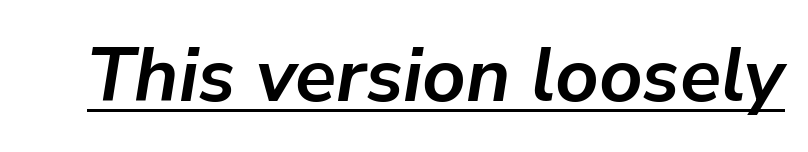
{"italic": "yes", "lean": "right", "slant_degrees": 9, "bold": "yes", "weight": "semibold", "width": "normal", "stroke_contrast": "low", "x_height": "medium", "monospaced": "no", "underline": "yes", "letter_spacing": "normal", "letter_spacing_em": 0.0, "glyph_px": 76}
